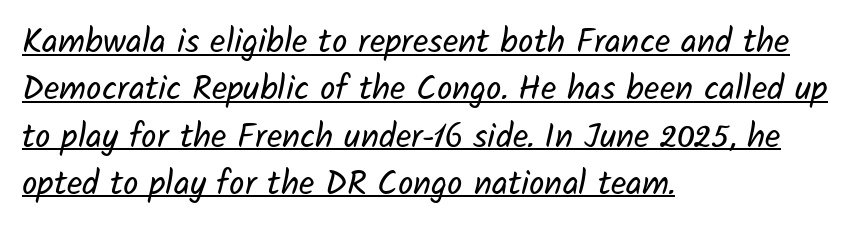
Leading matches the norm, producing a regular column. Each line of the rendering has a horizontal stroke beneath the glyphs. Is the block centered? No — it sits flush against the left margin. A light-to-regular cut is what we see here. Does extra space separate the letters? No, they use regular spacing.
